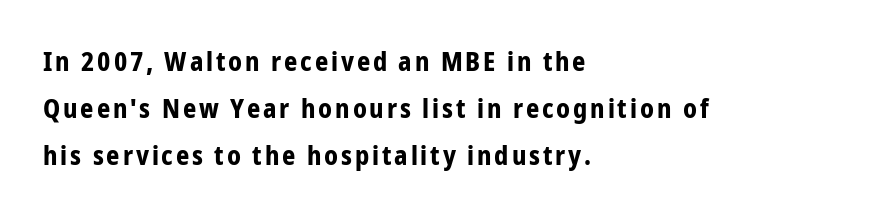
The image shows 26 px bold type, upright; set left-aligned, line spacing 1.81x, not underlined.
